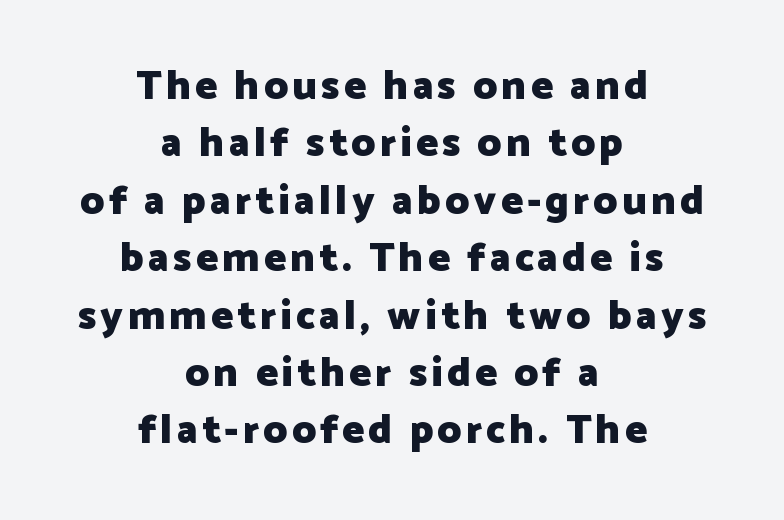
The image shows 41 px heavy sans-serif type, upright; set centered, normal line spacing (1.4x), not underlined; low stroke contrast and a medium x-height.
